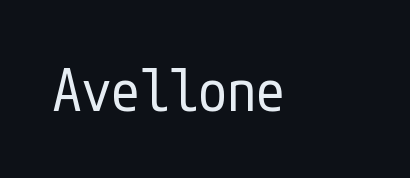
Q: Is the text bold? A: No.
Q: Is the text italic (slanted)? A: No, it is upright.
Q: Is the typeface a serif or a sans-serif typeface? A: Sans-serif.
Q: Is the text underlined? A: No.
Q: Is the spacing between letters normal or unusually wide? A: Normal.
Q: Width (condensed, normal, or wide)? A: Condensed.
Q: Stroke contrast? A: Low.
Q: x-height? A: Medium.
